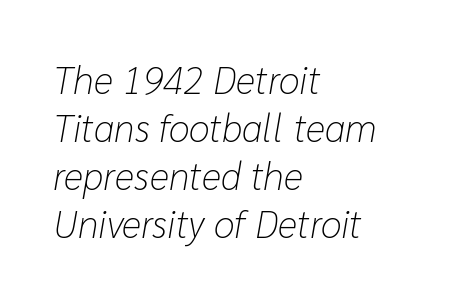
The image shows 38 px light type, italic (leaning right); set left-aligned, normal line spacing (1.26x), normal letter spacing, not underlined; low stroke contrast and a medium x-height.
